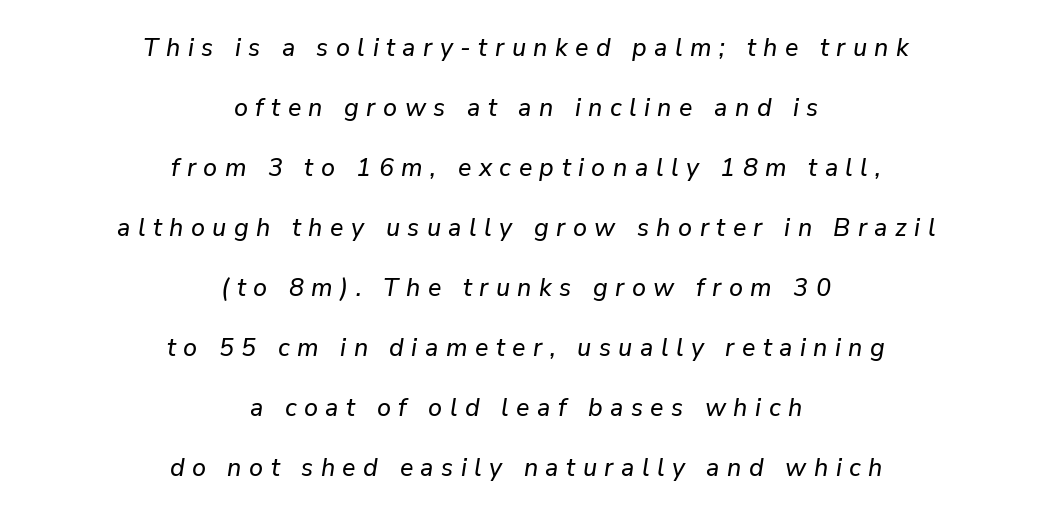
The image shows 25 px text type, italic (leaning right); set centered, loose line spacing (2.4x), unusually wide letter spacing (+0.3 em), not underlined.
